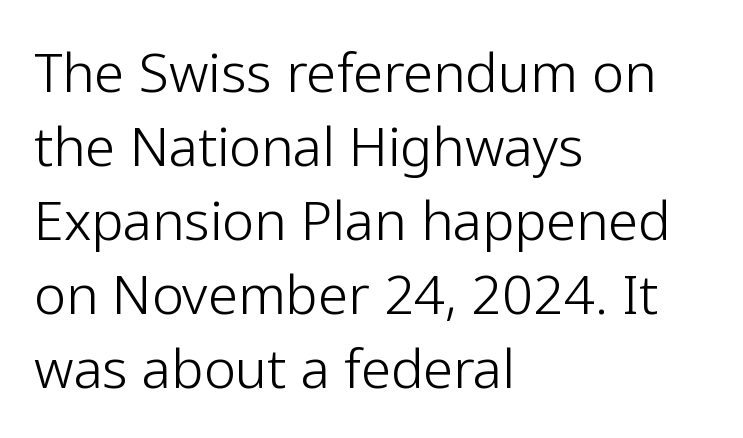
Q: Is the text bold? A: No.
Q: Is the text italic (slanted)? A: No, it is upright.
Q: Is the typeface a serif or a sans-serif typeface? A: Sans-serif.
Q: Is the text underlined? A: No.
Q: How is the paragraph aligned? A: Left-aligned.
Q: Is the spacing between letters normal or unusually wide? A: Normal.
Q: Is the spacing between lines tight, normal or loose? A: Normal.
Q: Width (condensed, normal, or wide)? A: Normal.
Q: Stroke contrast? A: Low.
Q: x-height? A: Medium.
Q: Monospaced? A: No.
